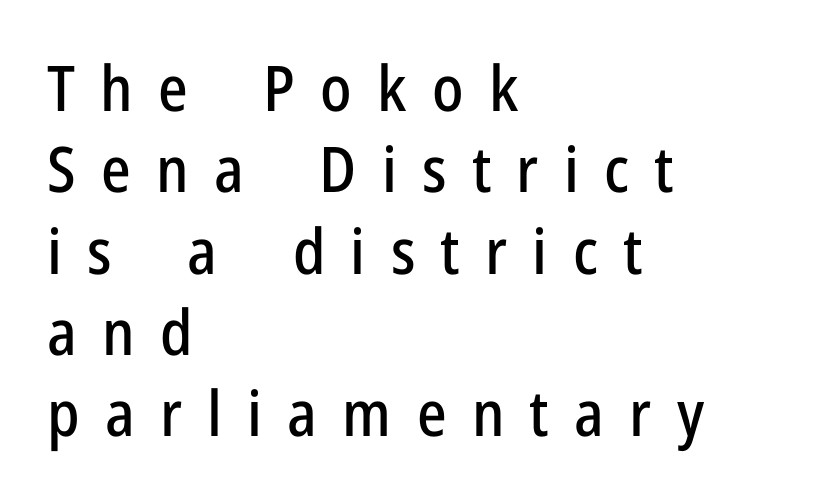
The image shows 63 px condensed sans-serif type, upright; set left-aligned, normal line spacing (1.29x), unusually wide letter spacing (+0.4 em), not underlined; low stroke contrast and a medium x-height.
